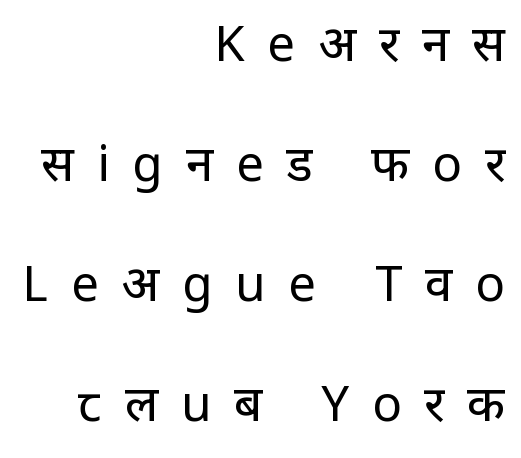
Q: Is the text bold? A: No.
Q: Is the text italic (slanted)? A: No, it is upright.
Q: Is the typeface a serif or a sans-serif typeface? A: Sans-serif.
Q: Is the text underlined? A: No.
Q: How is the paragraph aligned? A: Right-aligned.
Q: Is the spacing between letters normal or unusually wide? A: Unusually wide.
Q: Is the spacing between lines tight, normal or loose? A: Loose.
Q: Width (condensed, normal, or wide)? A: Condensed.
Q: Stroke contrast? A: Low.
Q: x-height? A: Large.
Q: Monospaced? A: No.
